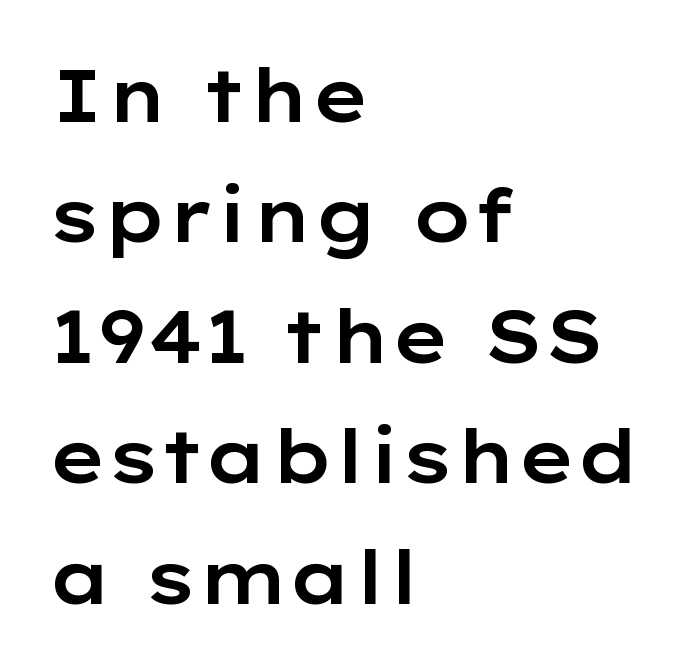
{"serif": "no", "italic": "no", "width": "wide", "stroke_contrast": "low", "x_height": "medium", "monospaced": "no", "underline": "no", "align": "left", "line_spacing": "normal", "line_spacing_ratio": 1.65, "letter_spacing": "normal", "letter_spacing_em": 0.0, "glyph_px": 73}
